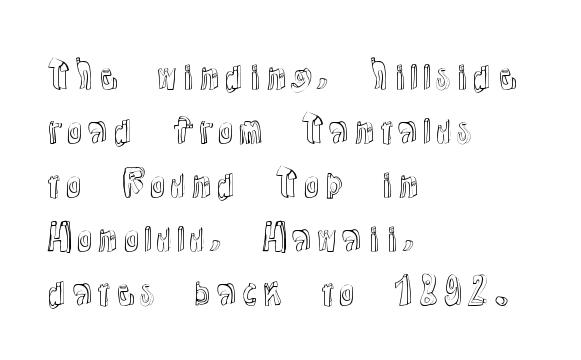
The image shows 35 px text type, upright; set left-aligned, normal line spacing (1.54x), normal letter spacing, not underlined; a medium x-height.
